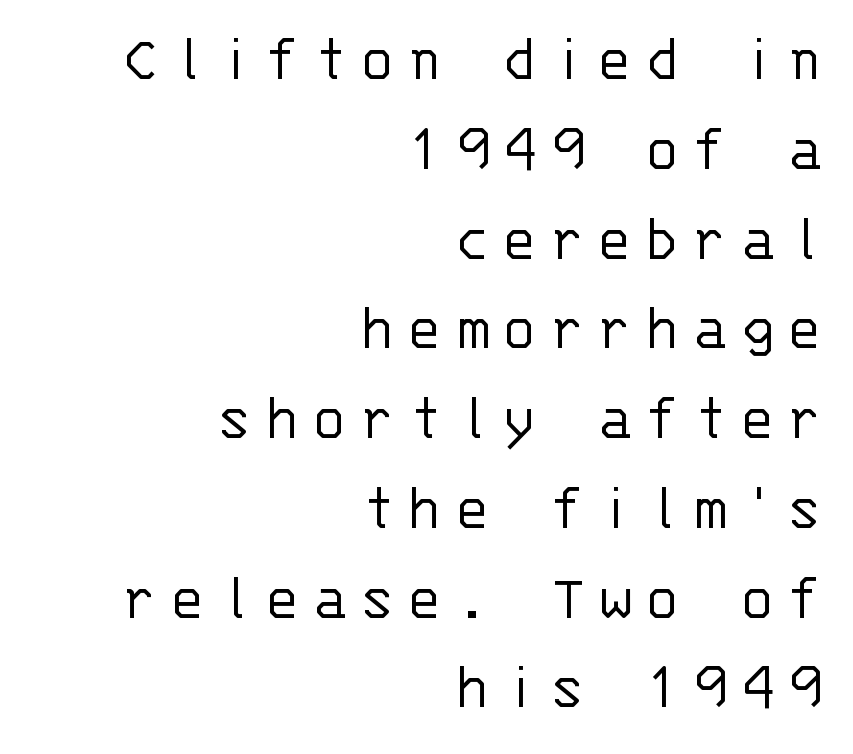
In CSS terms this would be text-align: right. The strokes carry an ordinary text weight at most. A typesetter would call this leading conventional body-copy spacing. Think of a typewriter: that constant character pitch is what you see here.
